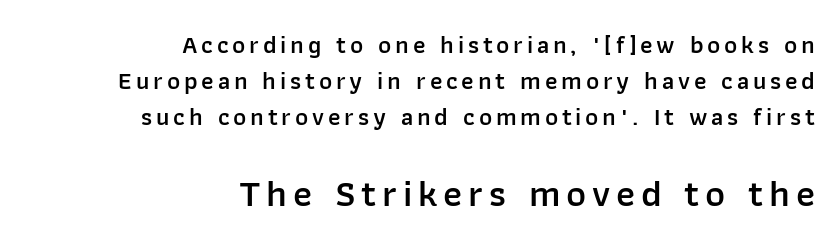
Q: Is the text bold? A: Semi-bold.
Q: Is the text italic (slanted)? A: No, it is upright.
Q: Is the typeface a serif or a sans-serif typeface? A: Sans-serif.
Q: Is the text underlined? A: No.
Q: How is the paragraph aligned? A: Right-aligned.
Q: Is the spacing between lines tight, normal or loose? A: Normal.
Q: Which block of text is set in a larger size, the first (top) or the second (bottom)? A: The second (bottom) one.
Q: Width (condensed, normal, or wide)? A: Normal.
Q: Stroke contrast? A: Low.
Q: x-height? A: Medium.
Q: Monospaced? A: No.
